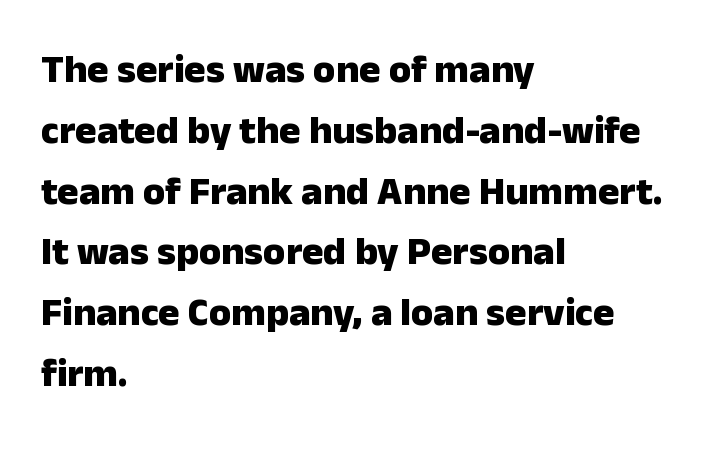
{"serif": "no", "italic": "no", "bold": "yes", "weight": "heavy", "width": "normal", "stroke_contrast": "low", "x_height": "medium", "monospaced": "no", "underline": "no", "align": "left", "line_spacing": "normal", "line_spacing_ratio": 1.52, "letter_spacing": "normal", "letter_spacing_em": 0.0, "glyph_px": 40}
